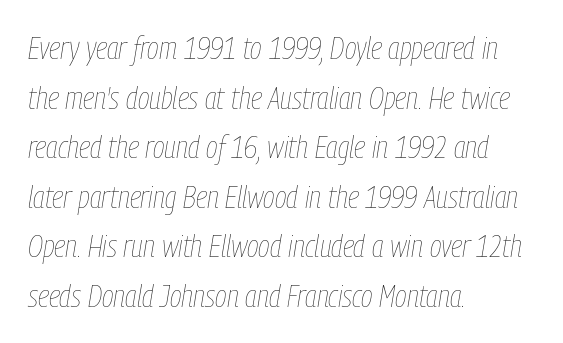
Q: Is the text bold? A: No.
Q: Is the text italic (slanted)? A: Yes, it leans right by about 9 degrees.
Q: Is the text underlined? A: No.
Q: How is the paragraph aligned? A: Left-aligned.
Q: Is the spacing between letters normal or unusually wide? A: Normal.
Q: Is the spacing between lines tight, normal or loose? A: Normal.
Q: Width (condensed, normal, or wide)? A: Condensed.
Q: Stroke contrast? A: Low.
Q: x-height? A: Medium.
Q: Monospaced? A: No.
